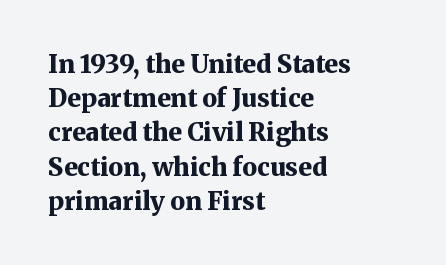
The lines in this sample share a left origin and differ only in where they stop. Summary of vertical rhythm: regular, with standard interline spacing. Italic: no, the glyphs are upright roman. The letterforms sit shoulder to shoulder at normal distance. Set as a true bold cut, around the 700 mark. The baseline area is clear.
